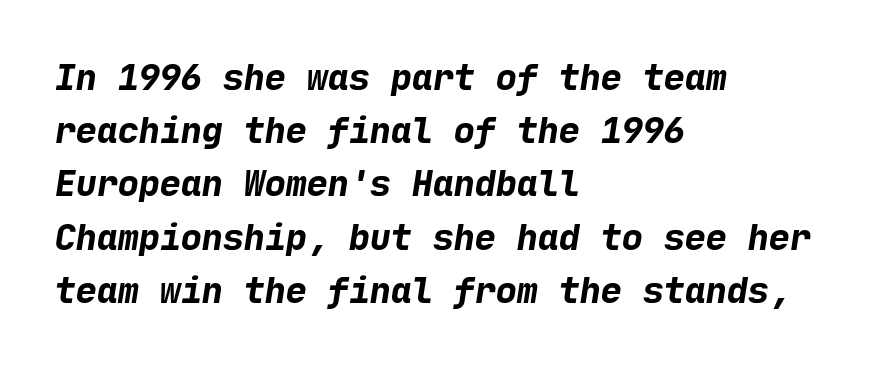
Q: Is the text bold? A: Yes.
Q: Is the typeface a serif or a sans-serif typeface? A: Sans-serif.
Q: Is the text underlined? A: No.
Q: How is the paragraph aligned? A: Left-aligned.
Q: Is the spacing between letters normal or unusually wide? A: Normal.
Q: Is the spacing between lines tight, normal or loose? A: Normal.
Q: Width (condensed, normal, or wide)? A: Normal.
Q: Stroke contrast? A: Low.
Q: x-height? A: Medium.
